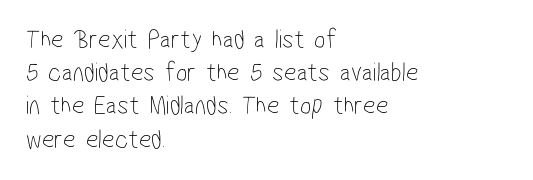
{"bold": "no", "underline": "no", "align": "left", "line_spacing_ratio": 1.23, "letter_spacing": "normal", "letter_spacing_em": 0.0, "glyph_px": 27}
